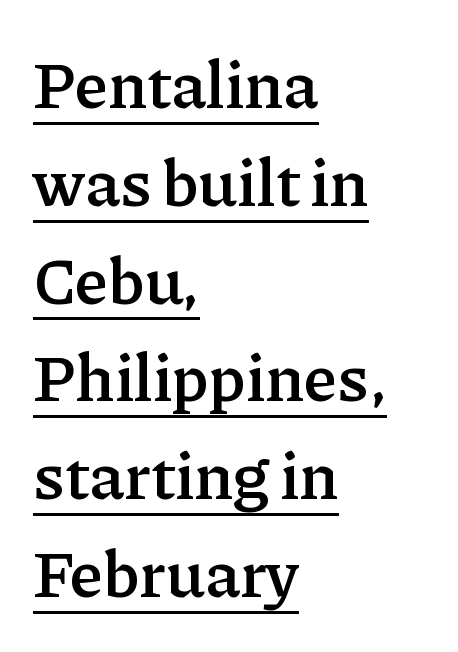
Q: Is the text bold? A: Semi-bold.
Q: Is the text italic (slanted)? A: No, it is upright.
Q: Is the typeface a serif or a sans-serif typeface? A: Serif.
Q: Is the text underlined? A: Yes.
Q: How is the paragraph aligned? A: Left-aligned.
Q: Is the spacing between letters normal or unusually wide? A: Normal.
Q: Is the spacing between lines tight, normal or loose? A: Normal.
Q: Width (condensed, normal, or wide)? A: Normal.
Q: Stroke contrast? A: Low.
Q: x-height? A: Medium.
Q: Monospaced? A: No.
